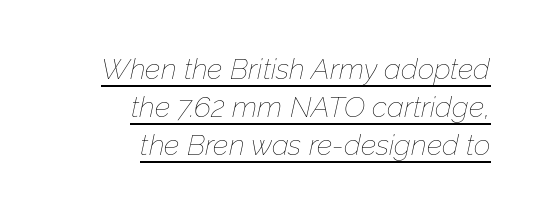
{"italic": "yes", "lean": "right", "slant_degrees": 12, "bold": "no", "weight": "thin", "width": "normal", "stroke_contrast": "low", "x_height": "medium", "monospaced": "no", "underline": "yes", "align": "right", "line_spacing": "normal", "line_spacing_ratio": 1.31, "letter_spacing": "normal", "letter_spacing_em": 0.0, "glyph_px": 29}
